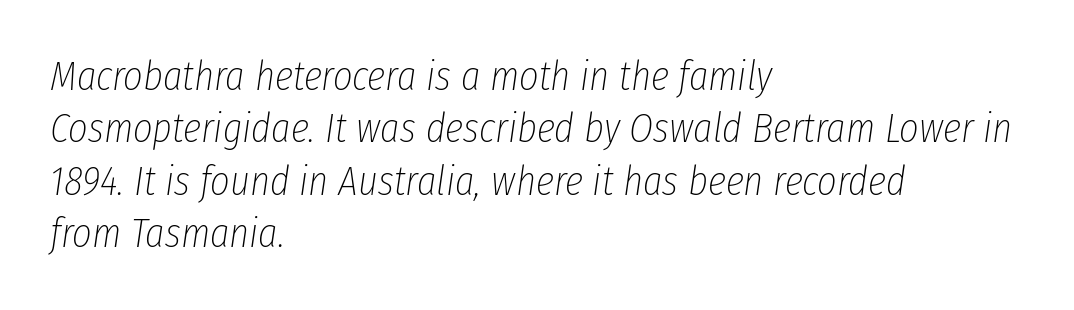
A normal amount of white space separates one row of letters from the next. Lines of text with bare space underneath. Caption: multi-line text, flush left, ragged right. Compared with typical body copy, the letter spacing here is the same. It's the slanting kind of type.
